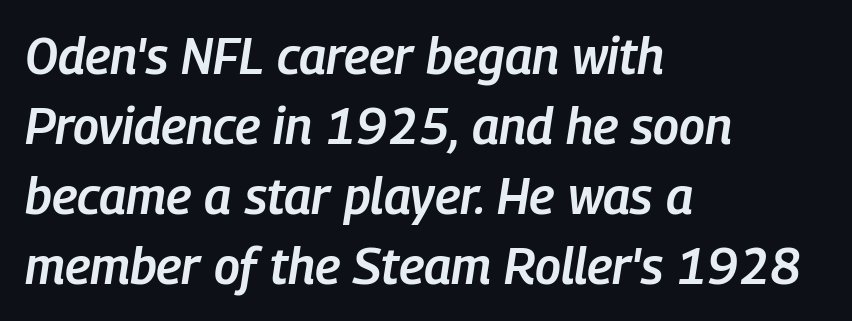
{"italic": "yes", "lean": "right", "slant_degrees": 9, "bold": "semi", "weight": "semibold", "width": "condensed", "stroke_contrast": "low", "x_height": "medium", "monospaced": "no", "underline": "no", "align": "left", "line_spacing": "normal", "line_spacing_ratio": 1.4, "letter_spacing": "normal", "letter_spacing_em": 0.0, "glyph_px": 50}
